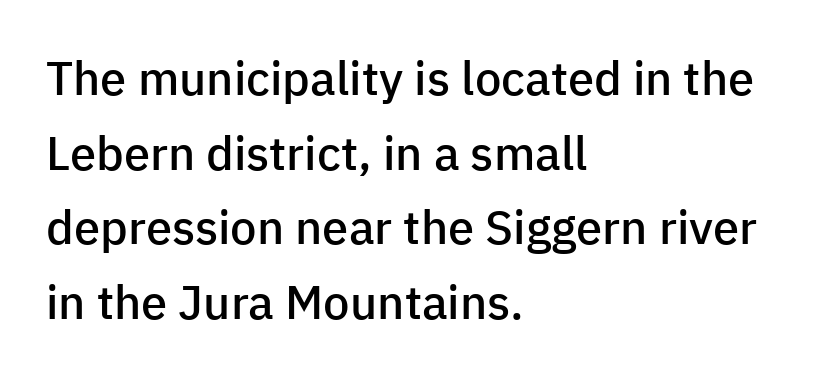
If you drew a ruler down the left edge, every line would touch it. A semibold gives these letters moderate extra thickness, short of bold. The foot of each line stays bare and open. Every stem runs plumb, perpendicular to the baseline. The rendering uses natural spacing where letterforms have individual widths. The passage shown stacks its lines at a standard gap.
